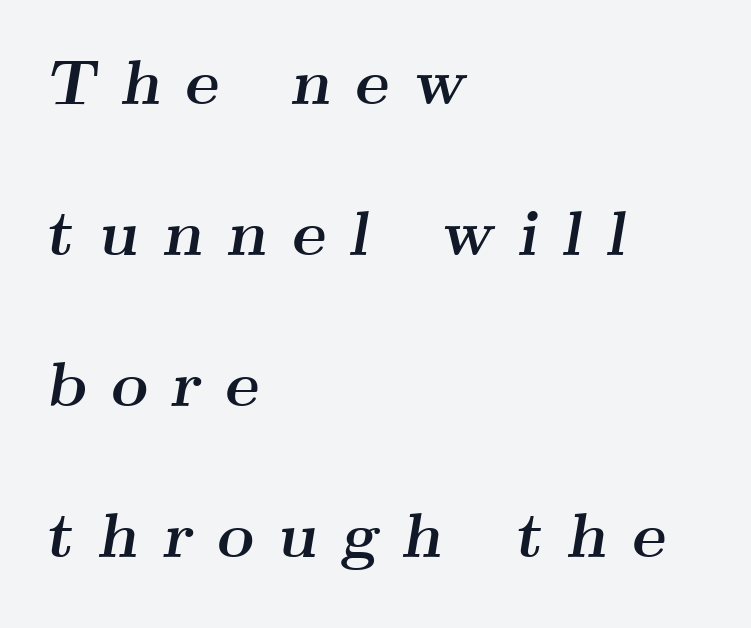
The image shows 64 px semibold, wide serif type, italic (leaning right); set left-aligned, loose line spacing (2.36x), unusually wide letter spacing (+0.37 em), not underlined; medium stroke contrast and a small x-height.
